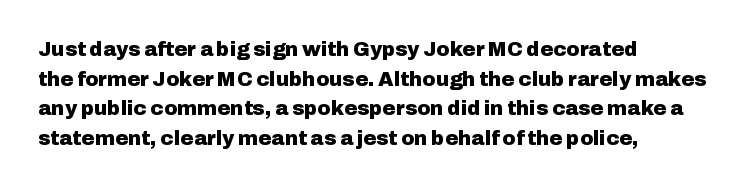
{"italic": "no", "bold": "yes", "underline": "no", "align": "left", "line_spacing": "normal", "line_spacing_ratio": 1.48, "letter_spacing": "normal", "letter_spacing_em": 0.0, "glyph_px": 20}
